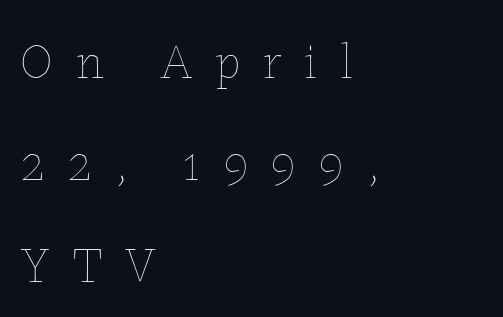
The image shows 50 px thin type, upright; set left-aligned, loose line spacing (2.04x), unusually wide letter spacing (+0.46 em), not underlined; low stroke contrast and a medium x-height.
